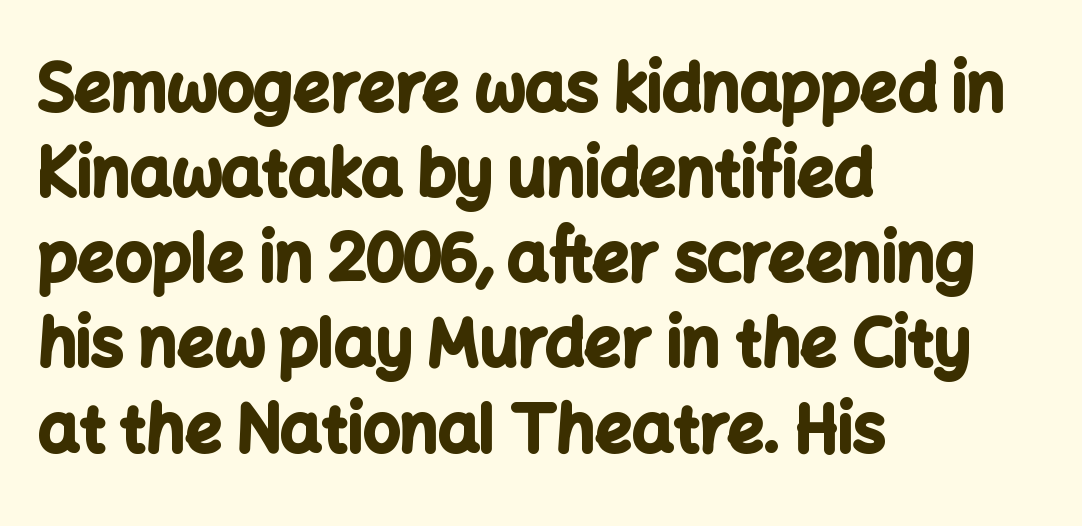
Q: Is the text bold? A: Yes.
Q: Is the text italic (slanted)? A: No, it is upright.
Q: Is the typeface a serif or a sans-serif typeface? A: Sans-serif.
Q: Is the text underlined? A: No.
Q: How is the paragraph aligned? A: Left-aligned.
Q: Is the spacing between letters normal or unusually wide? A: Normal.
Q: Is the spacing between lines tight, normal or loose? A: Normal.
Q: Width (condensed, normal, or wide)? A: Normal.
Q: Stroke contrast? A: Low.
Q: x-height? A: Medium.
Q: Monospaced? A: No.
